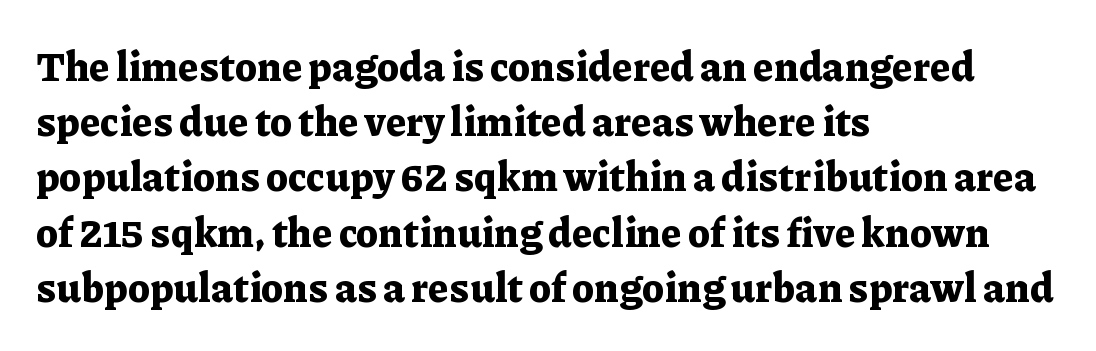
Q: Is the text bold? A: Yes.
Q: Is the text italic (slanted)? A: No, it is upright.
Q: Is the typeface a serif or a sans-serif typeface? A: Serif.
Q: Is the text underlined? A: No.
Q: How is the paragraph aligned? A: Left-aligned.
Q: Is the spacing between letters normal or unusually wide? A: Normal.
Q: Is the spacing between lines tight, normal or loose? A: Normal.
Q: Width (condensed, normal, or wide)? A: Normal.
Q: Stroke contrast? A: Low.
Q: x-height? A: Medium.
Q: Monospaced? A: No.
